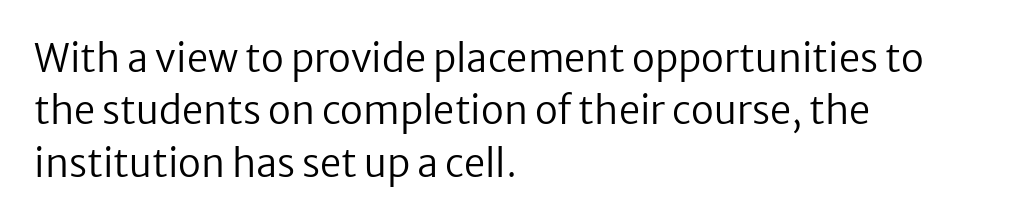
{"serif": "no", "italic": "no", "bold": "no", "weight": "regular", "width": "normal", "stroke_contrast": "low", "x_height": "medium", "monospaced": "no", "underline": "no", "align": "left", "line_spacing": "normal", "line_spacing_ratio": 1.38, "letter_spacing": "normal", "letter_spacing_em": 0.0, "glyph_px": 38}
